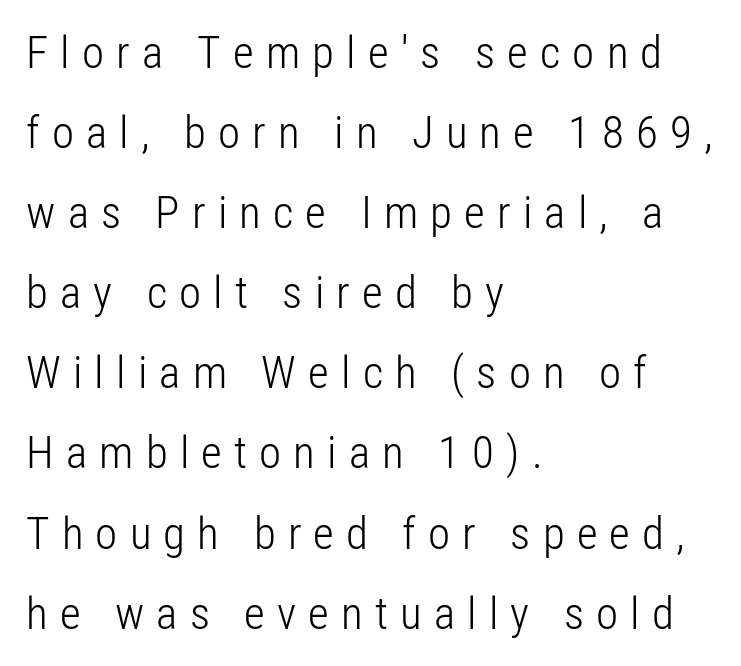
Q: Is the text bold? A: No.
Q: Is the text italic (slanted)? A: No, it is upright.
Q: Is the typeface a serif or a sans-serif typeface? A: Sans-serif.
Q: Is the text underlined? A: No.
Q: How is the paragraph aligned? A: Left-aligned.
Q: Is the spacing between letters normal or unusually wide? A: Unusually wide.
Q: Width (condensed, normal, or wide)? A: Condensed.
Q: Stroke contrast? A: Low.
Q: x-height? A: Medium.
Q: Monospaced? A: No.
